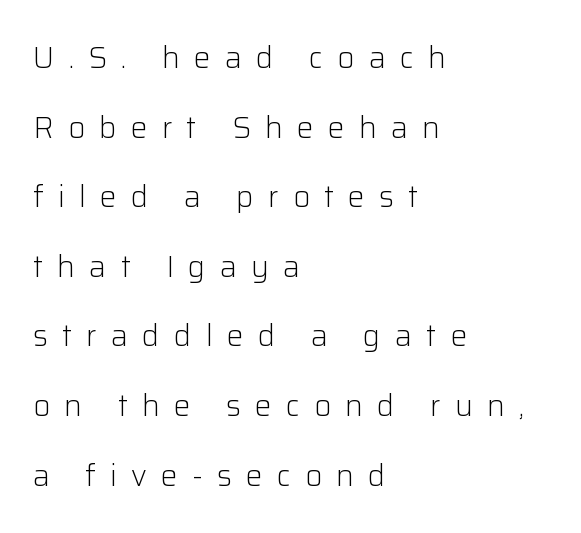
{"serif": "no", "italic": "no", "bold": "no", "weight": "light", "width": "normal", "stroke_contrast": "low", "x_height": "medium", "monospaced": "no", "underline": "no", "align": "left", "line_spacing": "loose", "line_spacing_ratio": 2.32, "letter_spacing": "wide", "letter_spacing_em": 0.47, "glyph_px": 30}
